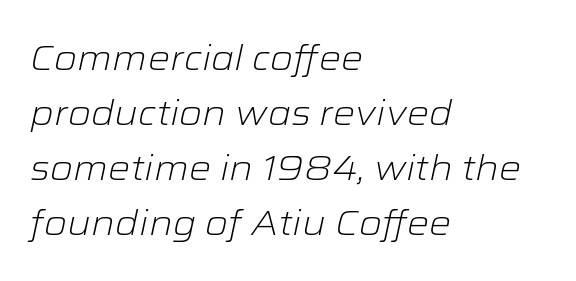
{"italic": "yes", "lean": "right", "slant_degrees": 12, "bold": "no", "weight": "light", "width": "wide", "stroke_contrast": "low", "x_height": "medium", "monospaced": "no", "underline": "no", "align": "left", "line_spacing": "normal", "line_spacing_ratio": 1.57, "letter_spacing": "normal", "letter_spacing_em": 0.0, "glyph_px": 35}
